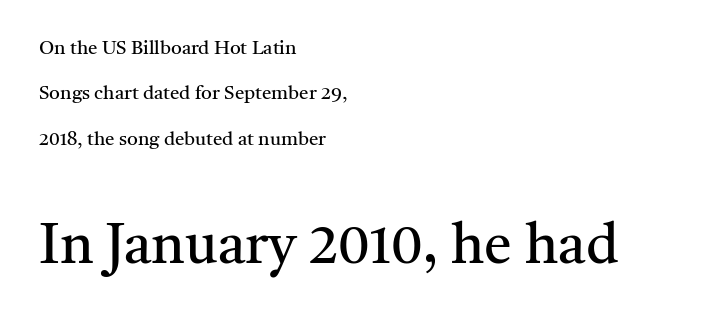
{"serif": "yes", "italic": "no", "bold": "no", "weight": "regular", "width": "normal", "stroke_contrast": "medium", "x_height": "medium", "monospaced": "no", "underline": "no", "align": "left", "line_spacing": "loose", "line_spacing_ratio": 2.39, "letter_spacing": "normal", "letter_spacing_em": 0.0, "larger_block": "second", "size_ratio": 2.95, "glyph_px": 56}
